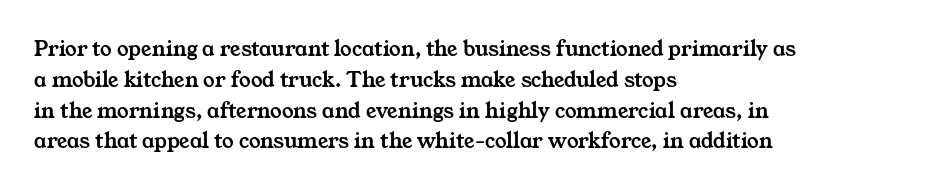
Q: Is the text underlined? A: No.
Q: How is the paragraph aligned? A: Left-aligned.
Q: Is the spacing between letters normal or unusually wide? A: Normal.
Q: Is the spacing between lines tight, normal or loose? A: Normal.
